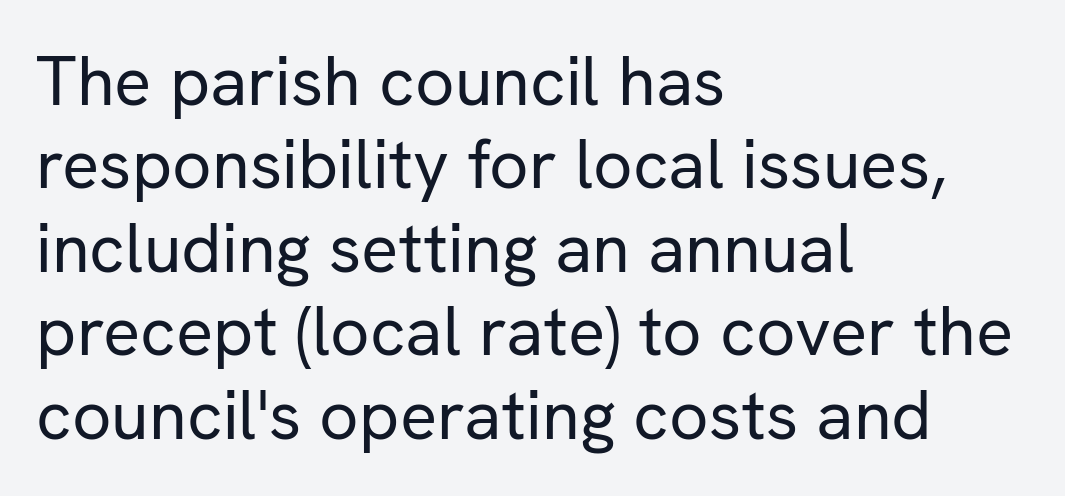
The image shows 69 px regular-weight sans-serif type, upright; set left-aligned, line spacing 1.21x, normal letter spacing, not underlined; low stroke contrast and a medium x-height.
